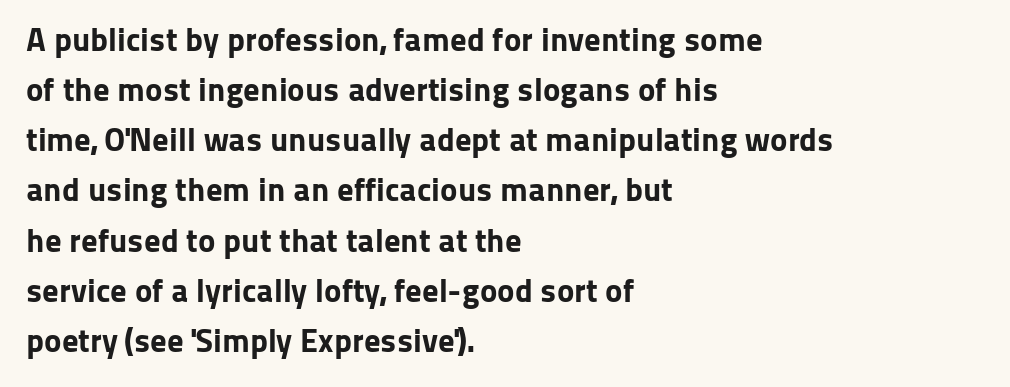
Q: Is the text bold? A: Yes.
Q: Is the text italic (slanted)? A: No, it is upright.
Q: Is the typeface a serif or a sans-serif typeface? A: Sans-serif.
Q: Is the text underlined? A: No.
Q: How is the paragraph aligned? A: Left-aligned.
Q: Is the spacing between letters normal or unusually wide? A: Normal.
Q: Is the spacing between lines tight, normal or loose? A: Normal.
Q: Width (condensed, normal, or wide)? A: Normal.
Q: Stroke contrast? A: Low.
Q: x-height? A: Medium.
Q: Monospaced? A: No.
